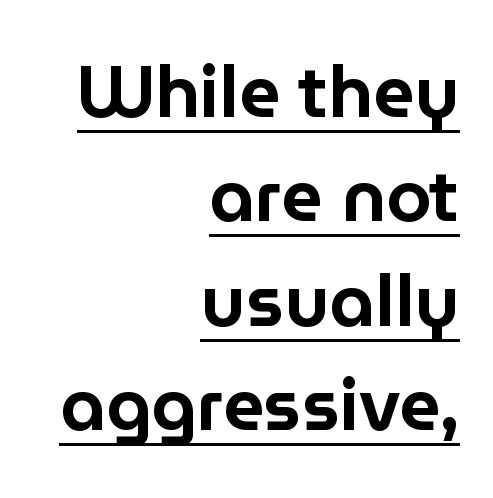
Interline gaps are of average width in this sample. Is this a sans? Yes — the strokes have no serifs. Short note: letters normally spaced. Every word sits above its own underline.
